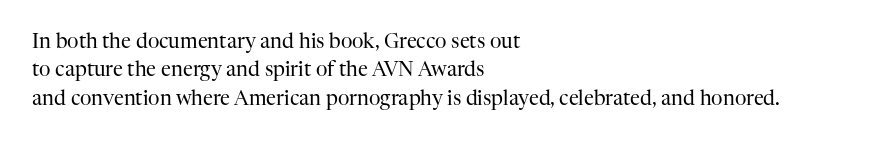
Q: Is the text bold? A: No.
Q: Is the text italic (slanted)? A: No, it is upright.
Q: Is the text underlined? A: No.
Q: How is the paragraph aligned? A: Left-aligned.
Q: Is the spacing between letters normal or unusually wide? A: Normal.
Q: Is the spacing between lines tight, normal or loose? A: Normal.
